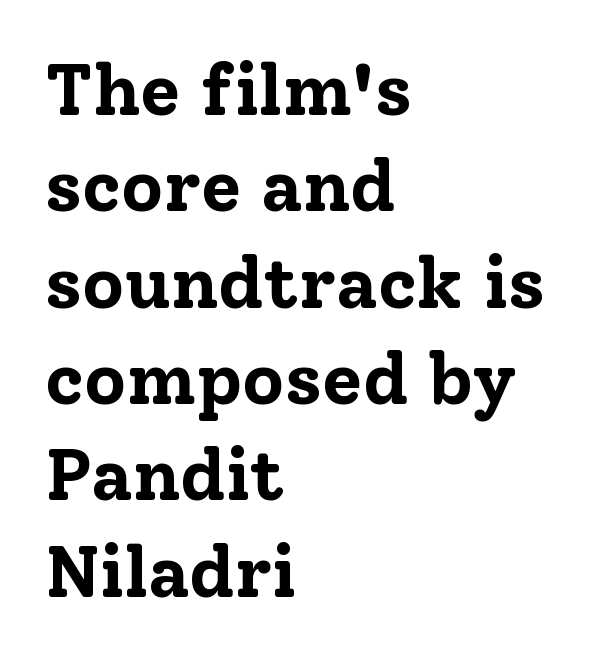
The image shows 73 px bold serif type, upright; set left-aligned, normal line spacing (1.32x), normal letter spacing, not underlined; low stroke contrast and a medium x-height.
